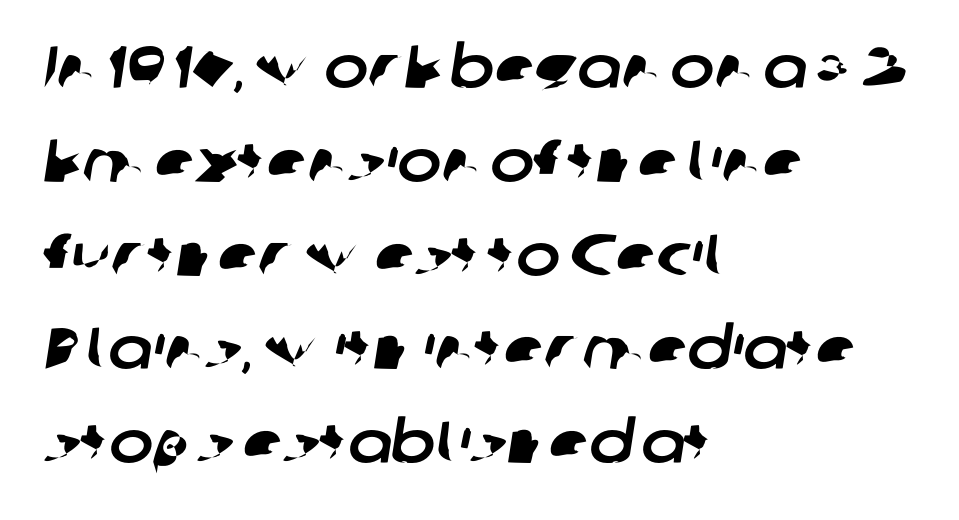
The image shows 59 px sans-serif type; set left-aligned, normal line spacing (1.59x), normal letter spacing, not underlined; low stroke contrast and a medium x-height.
